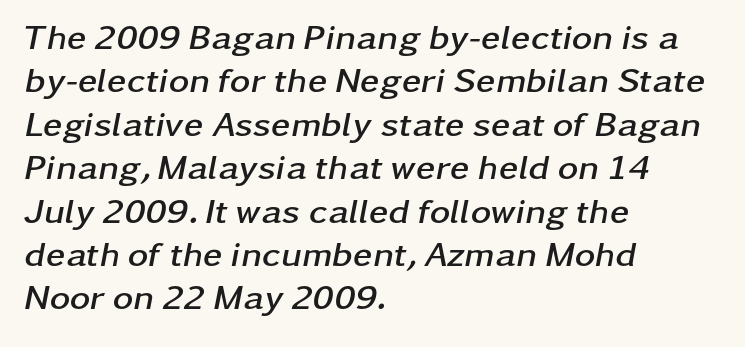
Tracking value appears to be zero — textbook default spacing. Heavy-handed strokes throughout: this text is bold. The passage shown is typed in a proportional face where columns would drift. The compositor pushed each line to the left boundary. The font's italic variant was chosen for this text. The glyphs are unaccompanied by any horizontal stroke below them.
